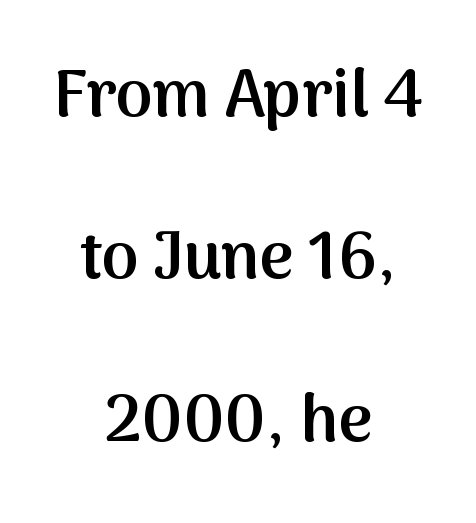
These lines were composed using upright roman letters. Short note: letters normally spaced. Stroke thickness is moderately raised; the sample reads as semibold. This sample has the flowing, uneven cadence of proportional lettering. Descenders are the only things crossing below the line. If you measured baseline to baseline, you'd find a long distance.
